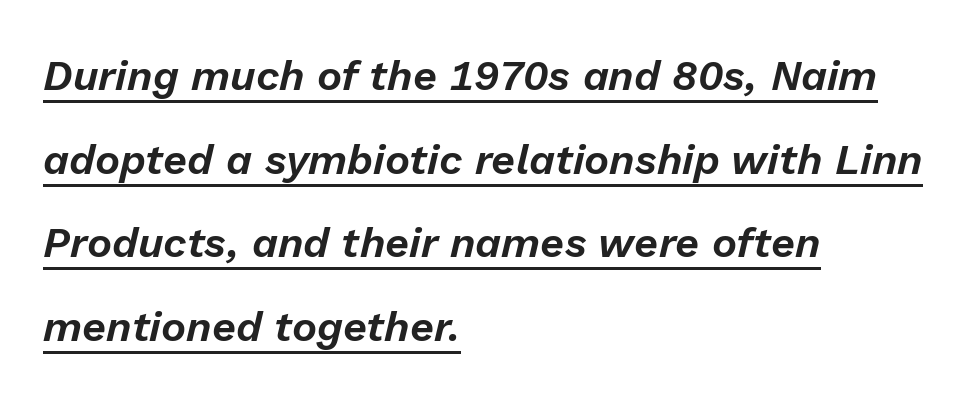
Q: Is the text italic (slanted)? A: Yes, it leans right by about 13 degrees.
Q: Is the text underlined? A: Yes.
Q: How is the paragraph aligned? A: Left-aligned.
Q: Is the spacing between letters normal or unusually wide? A: Normal.
Q: Is the spacing between lines tight, normal or loose? A: Loose.
Q: Width (condensed, normal, or wide)? A: Normal.
Q: Stroke contrast? A: Low.
Q: x-height? A: Medium.
Q: Monospaced? A: No.
